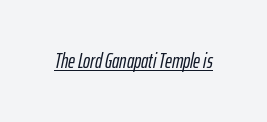
The image shows 21 px text type, italic (leaning right); set normal letter spacing, underlined.
